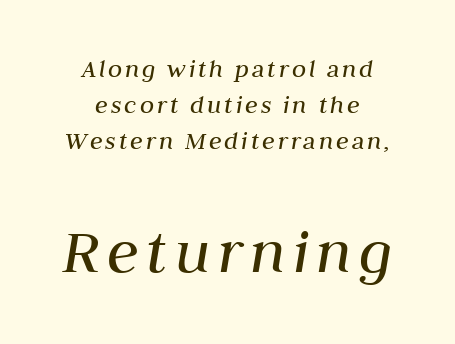
Q: Is the text bold? A: No.
Q: Is the text italic (slanted)? A: Yes, it leans right by about 10 degrees.
Q: Is the text underlined? A: No.
Q: How is the paragraph aligned? A: Centered.
Q: Is the spacing between lines tight, normal or loose? A: Normal.
Q: Which block of text is set in a larger size, the first (top) or the second (bottom)? A: The second (bottom) one.
Q: Width (condensed, normal, or wide)? A: Normal.
Q: Stroke contrast? A: Medium.
Q: x-height? A: Medium.
Q: Monospaced? A: No.
